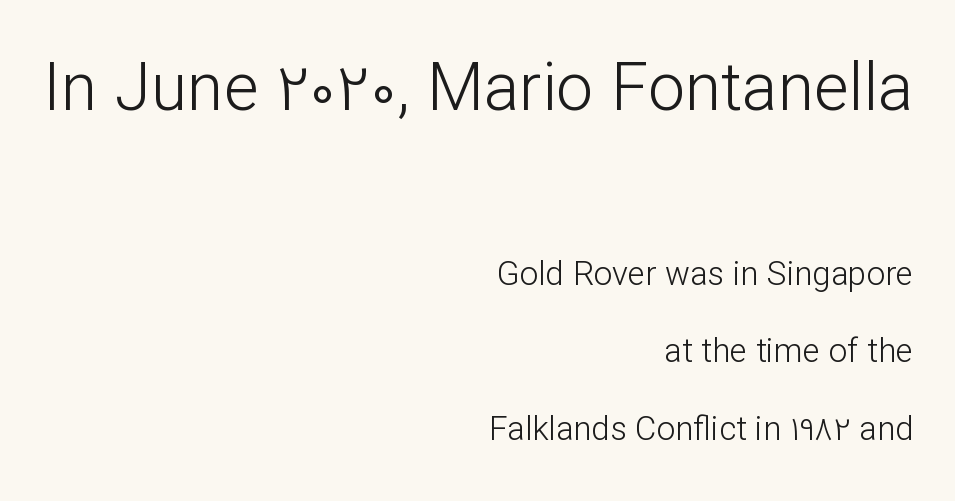
Q: Is the text bold? A: No.
Q: Is the text italic (slanted)? A: No, it is upright.
Q: Is the typeface a serif or a sans-serif typeface? A: Sans-serif.
Q: Is the text underlined? A: No.
Q: How is the paragraph aligned? A: Right-aligned.
Q: Is the spacing between letters normal or unusually wide? A: Normal.
Q: Is the spacing between lines tight, normal or loose? A: Loose.
Q: Which block of text is set in a larger size, the first (top) or the second (bottom)? A: The first (top) one.
Q: Width (condensed, normal, or wide)? A: Normal.
Q: Stroke contrast? A: Low.
Q: x-height? A: Medium.
Q: Monospaced? A: No.
